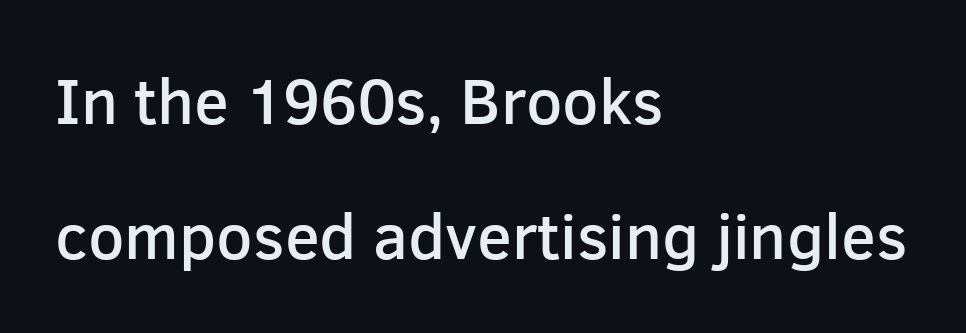
Clear beneath every line of the passage. Reading down the column, the eye jumps a long way to each next line. Varying glyph widths throughout — classic text-font behaviour. Each word holds together tightly as a unit, with standard inter-letter gaps.
